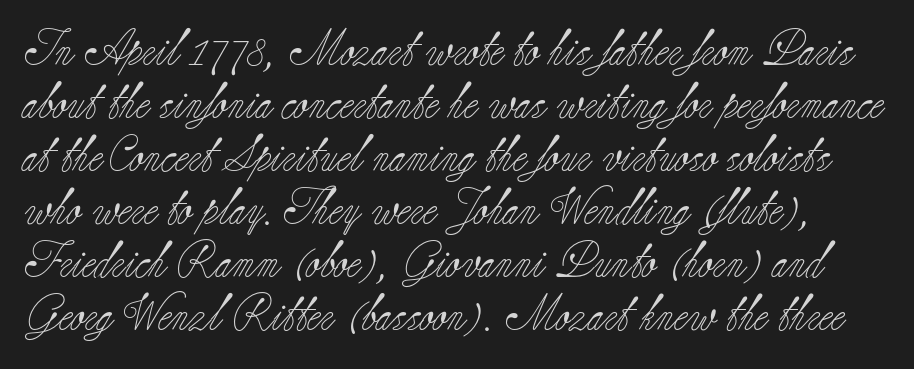
The image shows 36 px light serif type; set normal line spacing (1.47x), normal letter spacing, not underlined; low stroke contrast and a small x-height.
